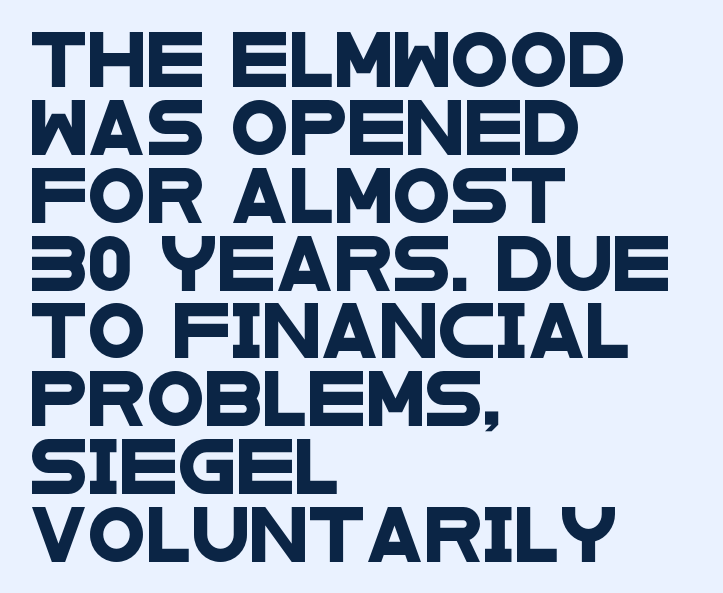
Q: Is the typeface a serif or a sans-serif typeface? A: Sans-serif.
Q: Is the text underlined? A: No.
Q: How is the paragraph aligned? A: Left-aligned.
Q: Is the spacing between letters normal or unusually wide? A: Normal.
Q: Is the spacing between lines tight, normal or loose? A: Normal.
Q: Width (condensed, normal, or wide)? A: Wide.
Q: Stroke contrast? A: Low.
Q: x-height? A: Large.
Q: Monospaced? A: No.
